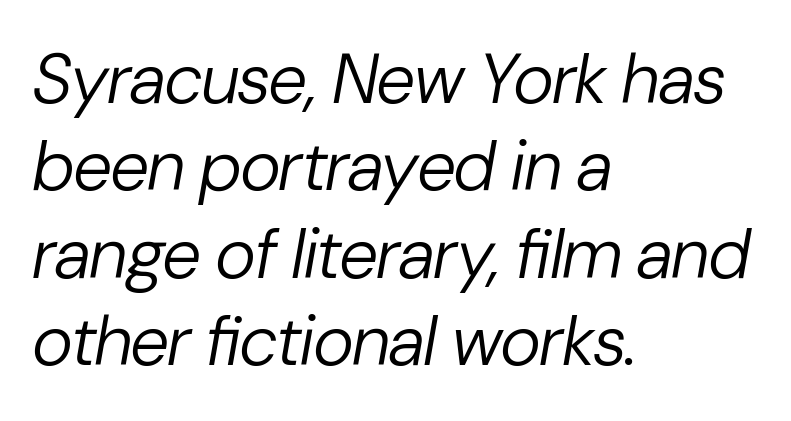
Q: Is the text bold? A: No.
Q: Is the text italic (slanted)? A: Yes, it leans right by about 10 degrees.
Q: Is the text underlined? A: No.
Q: How is the paragraph aligned? A: Left-aligned.
Q: Is the spacing between letters normal or unusually wide? A: Normal.
Q: Is the spacing between lines tight, normal or loose? A: Normal.
Q: Width (condensed, normal, or wide)? A: Normal.
Q: Stroke contrast? A: Low.
Q: x-height? A: Medium.
Q: Monospaced? A: No.
